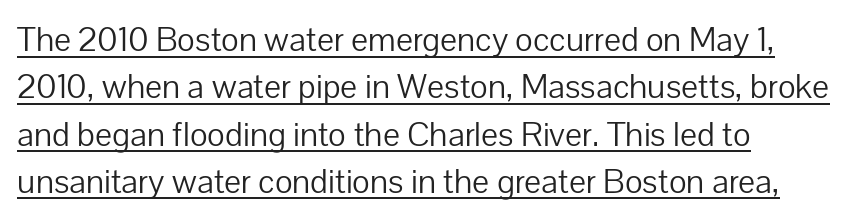
Q: Is the text bold? A: No.
Q: Is the text italic (slanted)? A: No, it is upright.
Q: Is the typeface a serif or a sans-serif typeface? A: Sans-serif.
Q: Is the text underlined? A: Yes.
Q: Is the spacing between letters normal or unusually wide? A: Normal.
Q: Is the spacing between lines tight, normal or loose? A: Normal.
Q: Width (condensed, normal, or wide)? A: Normal.
Q: Stroke contrast? A: Low.
Q: x-height? A: Medium.
Q: Monospaced? A: No.
